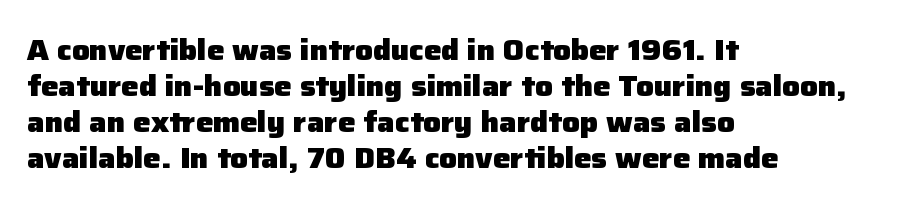
Q: Is the text bold? A: Yes.
Q: Is the text italic (slanted)? A: No, it is upright.
Q: Is the typeface a serif or a sans-serif typeface? A: Sans-serif.
Q: Is the text underlined? A: No.
Q: How is the paragraph aligned? A: Left-aligned.
Q: Is the spacing between letters normal or unusually wide? A: Normal.
Q: Width (condensed, normal, or wide)? A: Normal.
Q: Stroke contrast? A: Low.
Q: x-height? A: Medium.
Q: Monospaced? A: No.
